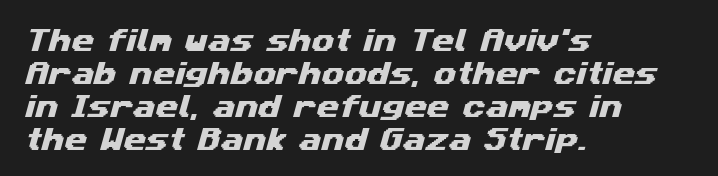
Q: Is the text underlined? A: No.
Q: How is the paragraph aligned? A: Left-aligned.
Q: Is the spacing between letters normal or unusually wide? A: Normal.
Q: Is the spacing between lines tight, normal or loose? A: Normal.
